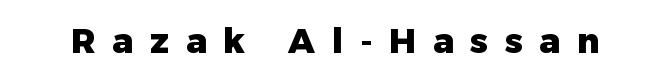
Q: Is the text bold? A: Yes.
Q: Is the text italic (slanted)? A: No, it is upright.
Q: Is the typeface a serif or a sans-serif typeface? A: Sans-serif.
Q: Is the text underlined? A: No.
Q: Is the spacing between letters normal or unusually wide? A: Unusually wide.
Q: Width (condensed, normal, or wide)? A: Normal.
Q: Stroke contrast? A: Low.
Q: x-height? A: Medium.
Q: Monospaced? A: No.
